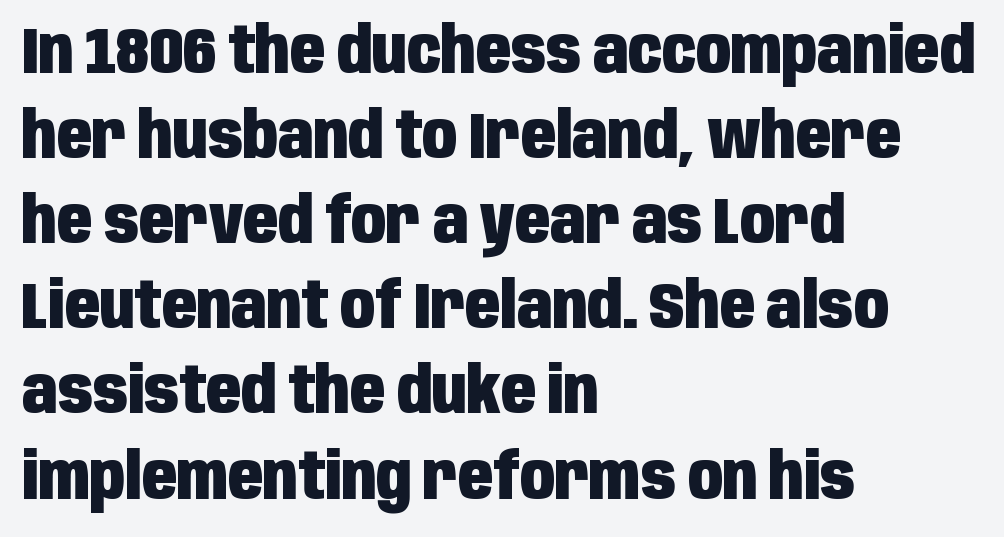
The image shows 64 px heavy, condensed sans-serif type, upright; set left-aligned, normal line spacing (1.33x), normal letter spacing, not underlined; low stroke contrast and a large x-height.
